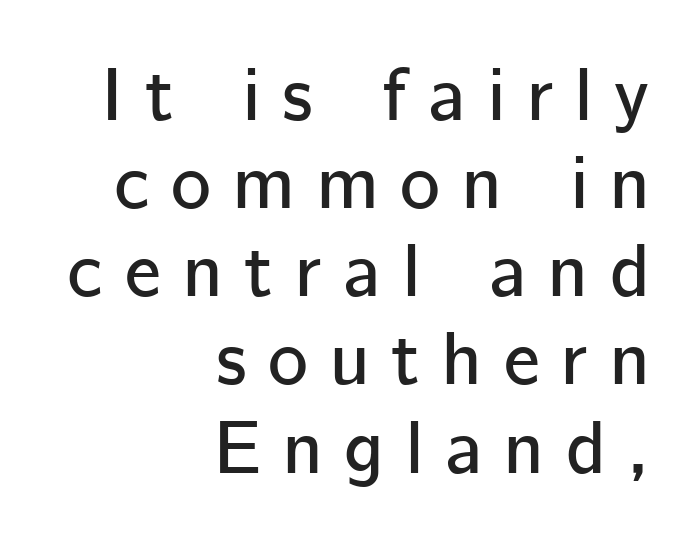
The rendering inserts visible extra space after every character. Type style note: lacks serifs. The passage shown is typed in a proportional face where columns would drift. No word sits above an underline. This rendering uses right alignment, leaving the left contour irregular.
